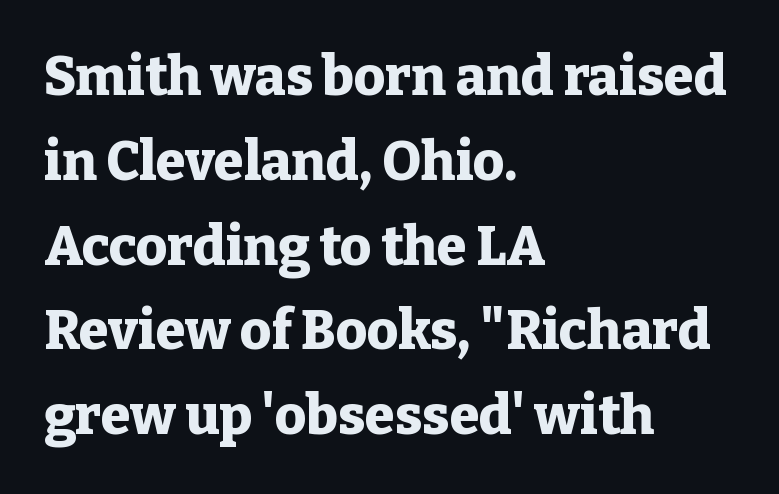
{"serif": "yes", "italic": "no", "bold": "yes", "weight": "heavy", "width": "normal", "stroke_contrast": "low", "x_height": "medium", "monospaced": "no", "underline": "no", "align": "left", "line_spacing": "normal", "line_spacing_ratio": 1.57, "letter_spacing": "normal", "letter_spacing_em": 0.0, "glyph_px": 54}
